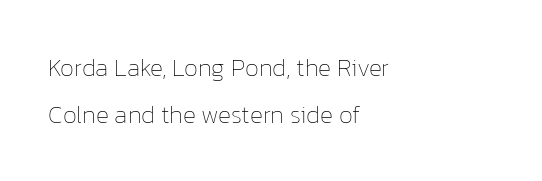
Underline: absent. The letters look calm and open, with moderate or lighter stems. The rag falls on the right side of this text block. The rendering keeps characters at their native spacing.
